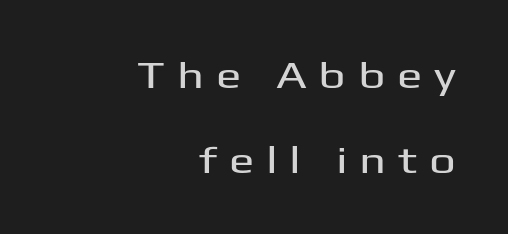
The image shows 38 px wide sans-serif type, upright; set right-aligned, loose line spacing (2.23x), unusually wide letter spacing (+0.31 em), not underlined; medium stroke contrast and a medium x-height.
